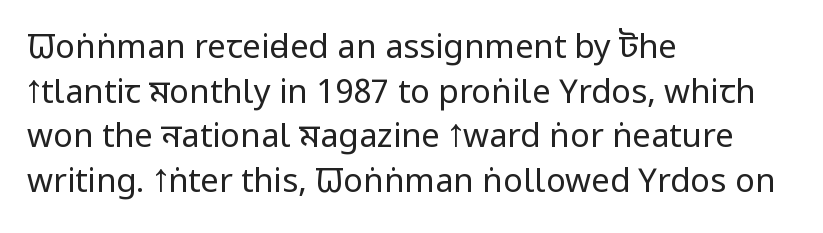
The face used here is a sans, in the tradition of grotesques and geometrics. The letters stand straight up with perfectly vertical stems. The strip under each line holds only bare page. Students, note that the glyphs here touch the page at normal intervals. Successive baselines arrive at the customary interval. Horizontal alignment here is leftward, the default for most running prose.
